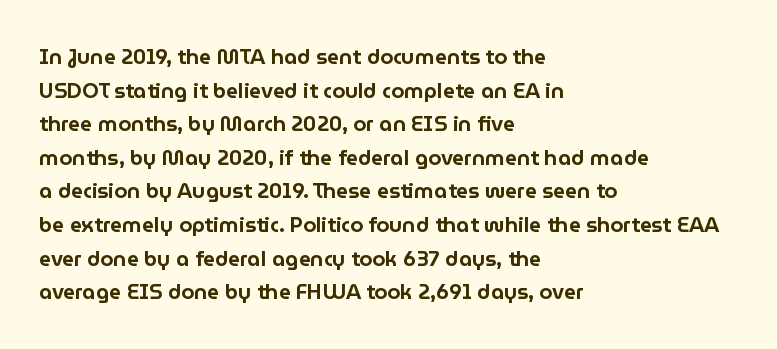
{"italic": "no", "underline": "no", "align": "left", "line_spacing": "normal", "line_spacing_ratio": 1.6, "letter_spacing": "normal", "letter_spacing_em": 0.0, "glyph_px": 21}
